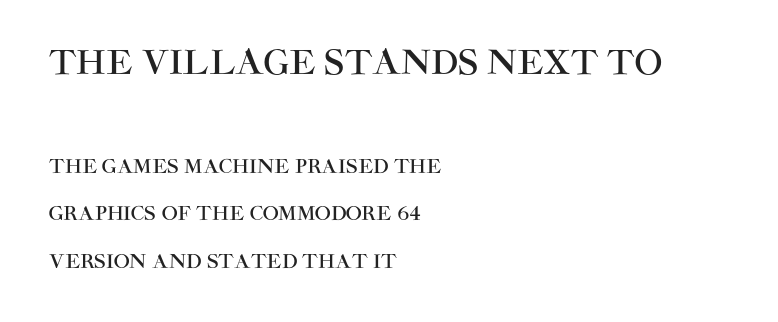
{"serif": "no", "italic": "no", "width": "normal", "stroke_contrast": "high", "x_height": "large", "monospaced": "no", "underline": "no", "align": "left", "line_spacing": "loose", "line_spacing_ratio": 2.5, "letter_spacing": "normal", "letter_spacing_em": 0.0, "larger_block": "first", "size_ratio": 1.74, "glyph_px": 33}
